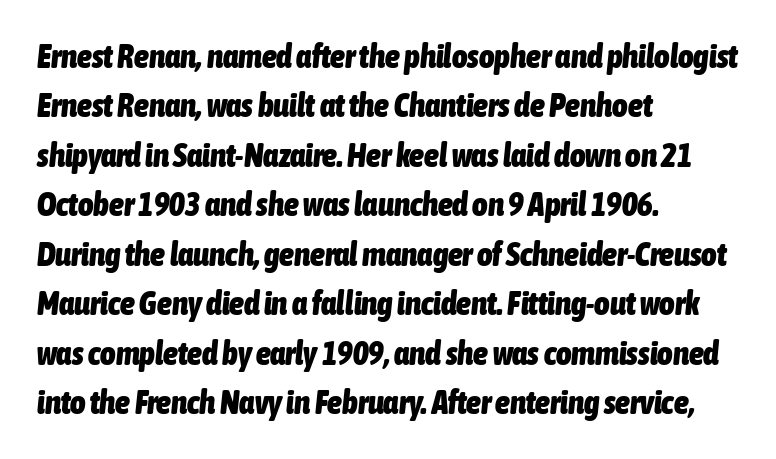
The image shows 33 px heavy, condensed type, italic (leaning right); set left-aligned, normal line spacing (1.5x), normal letter spacing, not underlined; low stroke contrast and a medium x-height.
